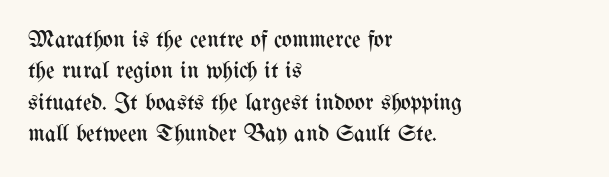
The image shows 24 px text type, upright; set left-aligned, normal line spacing (1.31x), normal letter spacing, not underlined.
